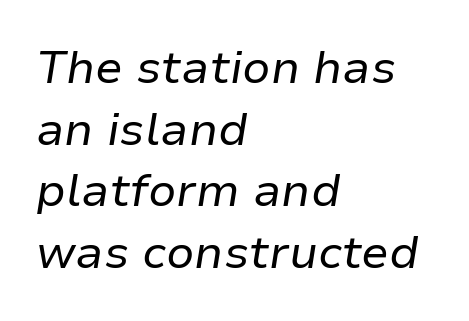
Q: Is the text bold? A: No.
Q: Is the text italic (slanted)? A: Yes, it leans right by about 9 degrees.
Q: Is the text underlined? A: No.
Q: How is the paragraph aligned? A: Left-aligned.
Q: Is the spacing between letters normal or unusually wide? A: Normal.
Q: Is the spacing between lines tight, normal or loose? A: Normal.
Q: Width (condensed, normal, or wide)? A: Normal.
Q: Stroke contrast? A: Low.
Q: x-height? A: Medium.
Q: Monospaced? A: No.
